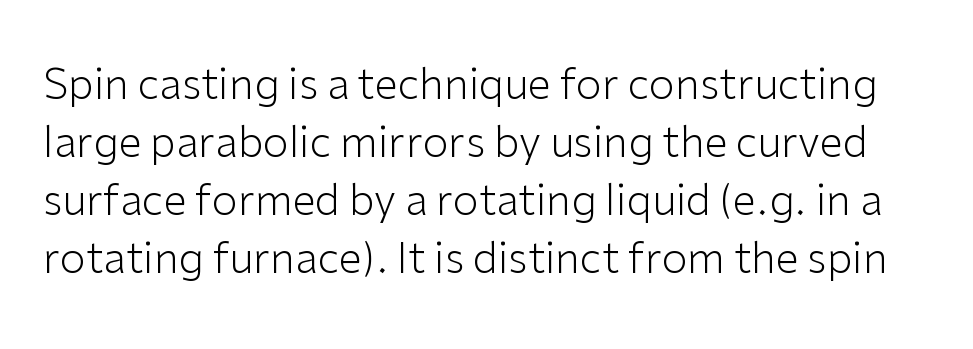
The image shows 42 px light sans-serif type, upright; set normal line spacing (1.38x), normal letter spacing, not underlined; low stroke contrast and a medium x-height.
